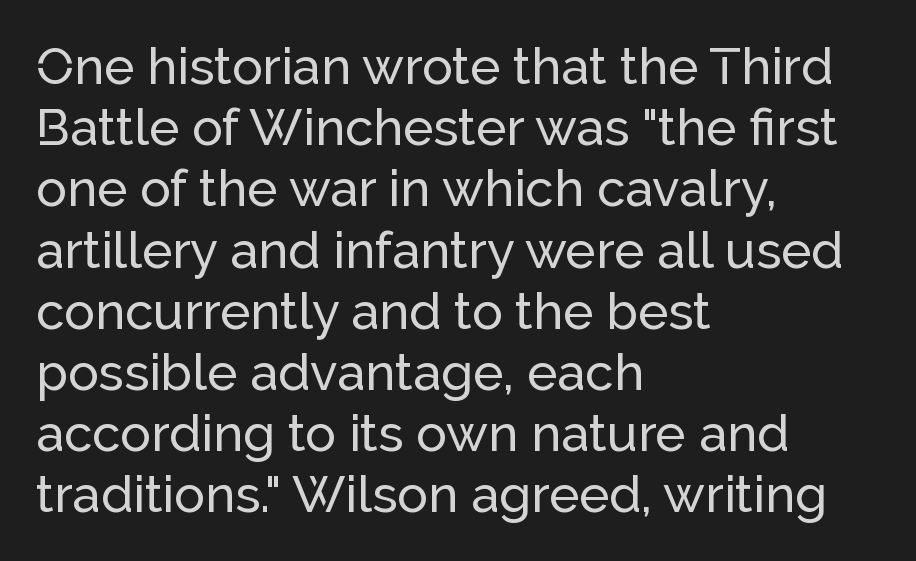
No extra tracking has been applied to these lines. Ordinary non-slanted type is in use. Unmarked baselines from the first word to the last. The setting favours the left margin, as ordinary paragraphs usually do. Spacing verdict: proportional, widths tailored to each character. Letterform terminals end flat and unadorned throughout the passage.
